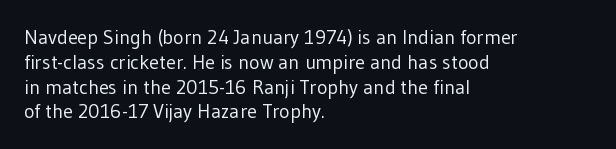
{"italic": "no", "bold": "no", "underline": "no", "align": "left", "line_spacing_ratio": 1.24, "letter_spacing": "normal", "letter_spacing_em": 0.0, "glyph_px": 20}
